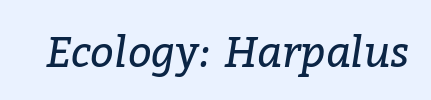
Note the varied advance widths — an 'i' is clearly narrower than an 'm'. Counters stay open thanks to moderate or lighter strokes. A typesetter would call this zero additional tracking. Unmarked baselines from the first word to the last. The face used here is seriffed, in the tradition of book romans.
